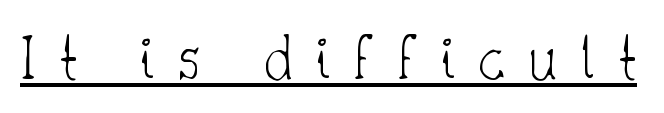
The font's upright variant was chosen for this text. Notice how a bar underscores the lettering throughout. Compared with a typical body face, this is equally light or lighter still. Each word looks stretched out because of the extra space between its letters.
